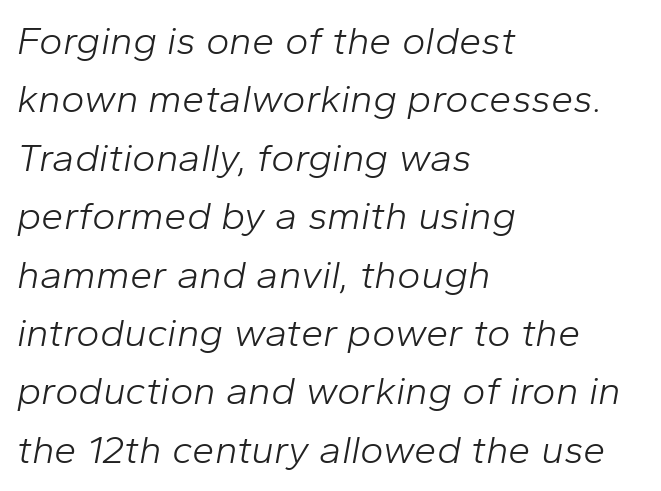
The image shows 40 px light type, italic (leaning right); set left-aligned, normal line spacing (1.46x), normal letter spacing, not underlined; low stroke contrast and a medium x-height.
